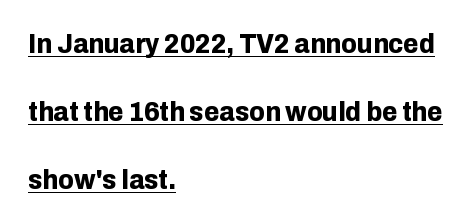
The image shows 28 px bold sans-serif type, upright; set left-aligned, loose line spacing (2.43x), normal letter spacing, underlined; low stroke contrast and a medium x-height.
